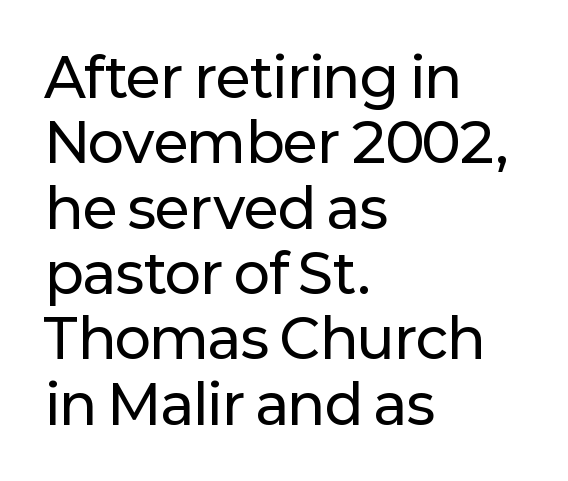
{"serif": "no", "italic": "no", "width": "normal", "stroke_contrast": "low", "x_height": "medium", "monospaced": "no", "underline": "no", "align": "left", "line_spacing_ratio": 1.21, "letter_spacing": "normal", "letter_spacing_em": 0.0, "glyph_px": 54}
